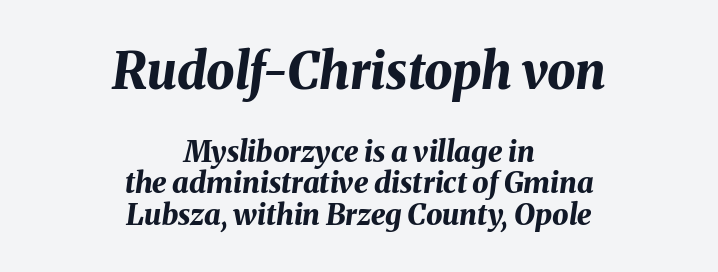
Q: Is the text bold? A: Yes.
Q: Is the text italic (slanted)? A: Yes, it leans right by about 8 degrees.
Q: Is the text underlined? A: No.
Q: How is the paragraph aligned? A: Centered.
Q: Is the spacing between letters normal or unusually wide? A: Normal.
Q: Is the spacing between lines tight, normal or loose? A: Tight.
Q: Which block of text is set in a larger size, the first (top) or the second (bottom)? A: The first (top) one.
Q: Width (condensed, normal, or wide)? A: Normal.
Q: Stroke contrast? A: Medium.
Q: x-height? A: Medium.
Q: Monospaced? A: No.
